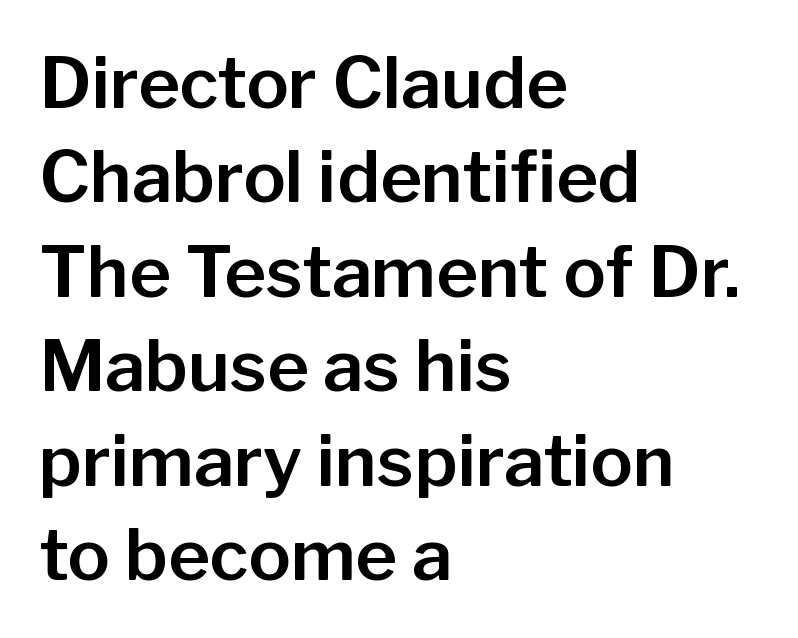
This sample has the flowing, uneven cadence of proportional lettering. Caption: standard tracking, unaltered. Left-aligned paragraph, ragged on the right. In terms of posture, this sample is upright. Reading down the column, the eye jumps a familiar distance to each next line. The glyphs are unaccompanied by any horizontal stroke below them.
